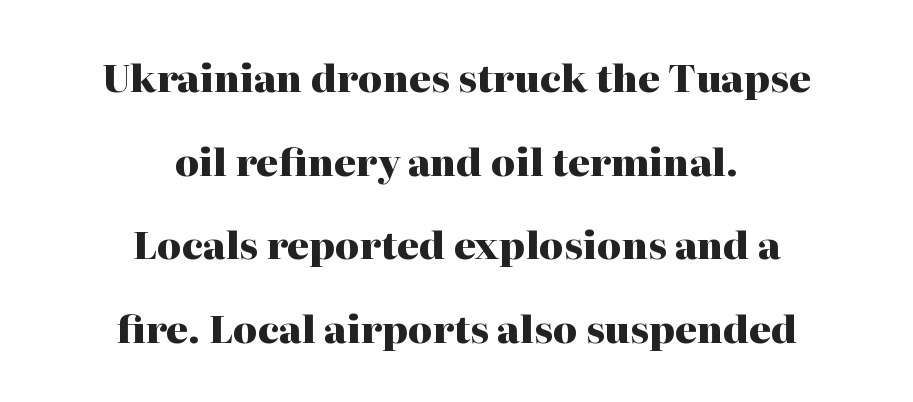
The image shows 38 px heavy serif type, upright; set centered, loose line spacing (2.2x), normal letter spacing, not underlined; high stroke contrast and a medium x-height.
